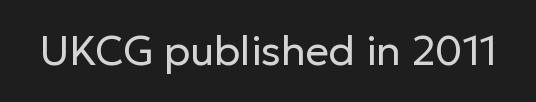
The strip under each line holds only bare page. Summary of weight: not heavy and not bold. Do the letters lean? They stand straight. A typesetter would call this zero additional tracking. Note: no serifs on the glyphs.
